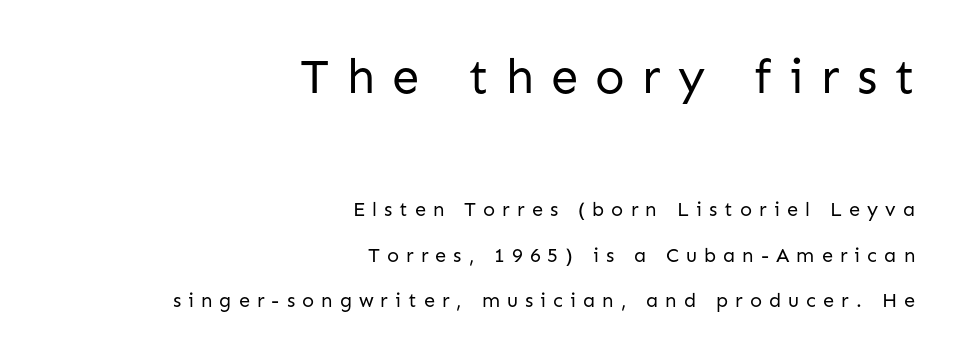
Between these two stacked blocks, the higher one wins on size. Interline gaps are noticeably wide in this sample. In terms of letterspacing, this is a distinctly airy, spread setting. Underlining? Definitely not there. Stroke thickness stays within the range of a standard reading face or lighter. Casual observation: everything's shoved over to the right.
